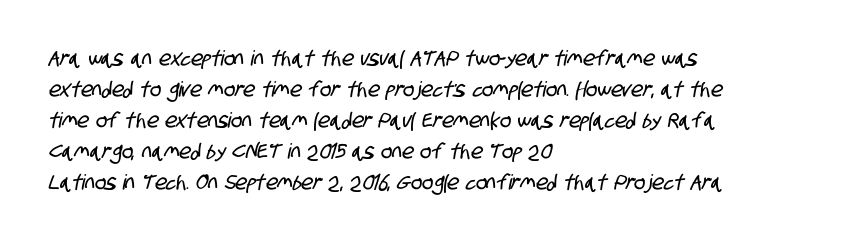
Rule under the text: the space is simply empty. Nobody touched the tracking dial on this one. Successive baselines arrive at the customary interval. Caption: multi-line text, flush left, ragged right.
